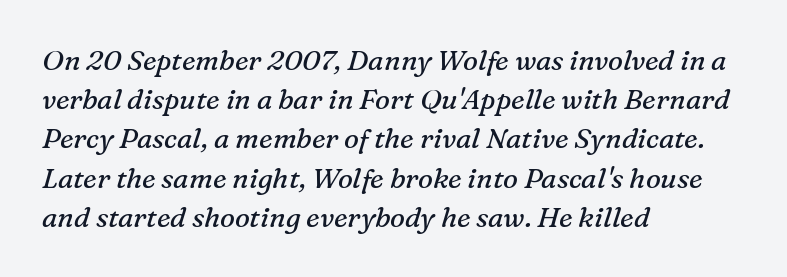
The space between consecutive lines is moderate. Look at the bottom of the vertical strokes: they flare into serifs here. Does the copy run flush right? No — it runs flush left. Note the varied advance widths — an 'i' is clearly narrower than an 'm'.
